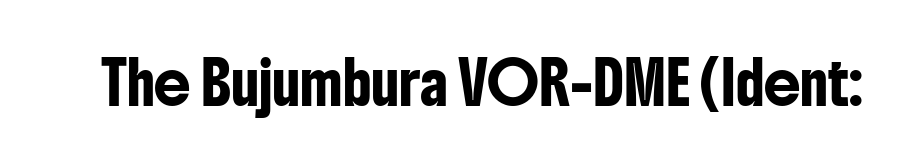
{"serif": "no", "italic": "no", "width": "condensed", "stroke_contrast": "low", "x_height": "medium", "monospaced": "no", "underline": "no", "letter_spacing": "normal", "letter_spacing_em": 0.0, "glyph_px": 41}
